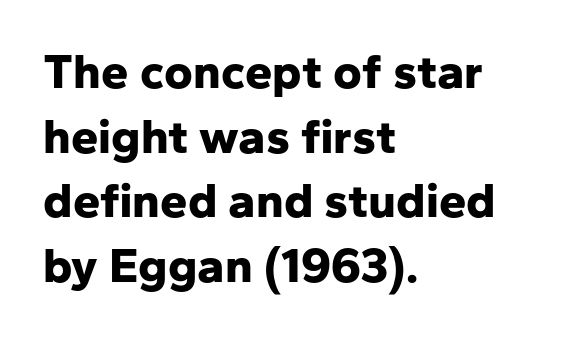
Italic? Not at all — the glyphs are vertical. Words appear dense and cohesive because spacing is normal. Check under the words: just untouched page. Each letter keeps its own natural width here, so spacing adapts to shape.
